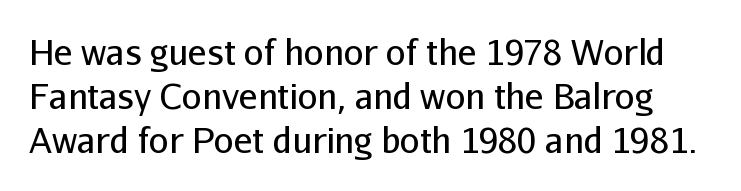
The image shows 35 px regular-weight sans-serif type, upright; set normal line spacing (1.26x), normal letter spacing, not underlined; low stroke contrast and a medium x-height.
